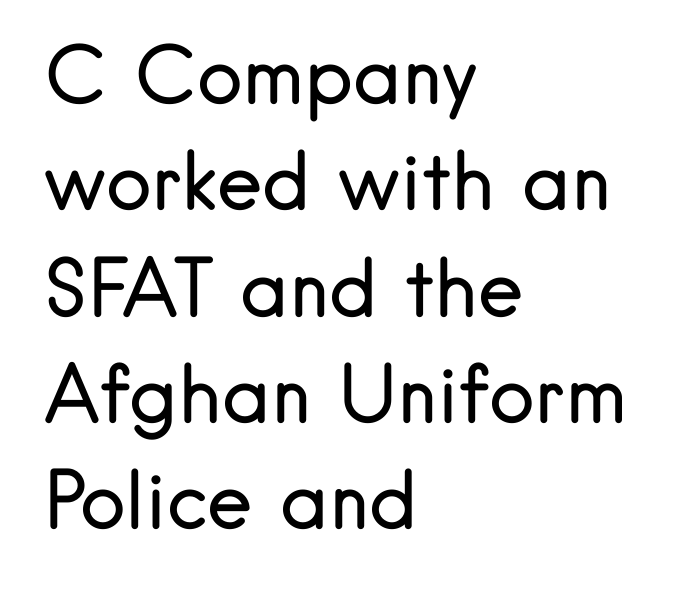
Here the glyphs are tracked normally, forming tight word shapes. Students, observe: this is what conventionally led text looks like. Character widths vary here, with narrow letters taking less room than wide ones. The strip under each line holds only bare page.
